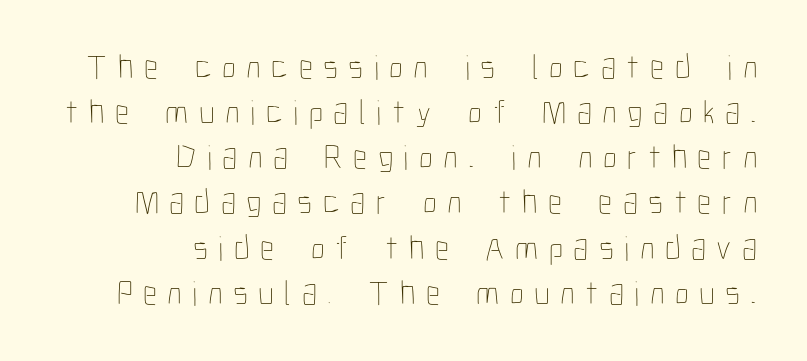
{"italic": "no", "bold": "no", "weight": "thin", "width": "condensed", "stroke_contrast": "low", "x_height": "medium", "monospaced": "no", "underline": "no", "align": "right", "line_spacing": "normal", "line_spacing_ratio": 1.29, "letter_spacing": "wide", "letter_spacing_em": 0.3, "glyph_px": 35}
